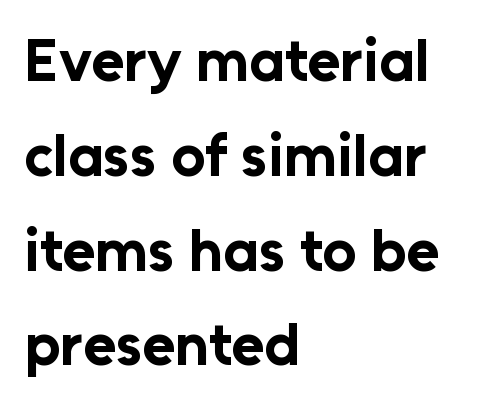
Short note: letters normally spaced. These lines sit exactly where default settings would place them. This is the regular roman posture of the typeface. The face used here is proportionally spaced, like ordinary book or web type. Nope, no serifs anywhere on these letters.
